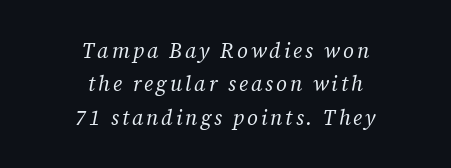
The image shows 21 px text type, italic (leaning right); set centered, normal line spacing (1.59x), not underlined.
